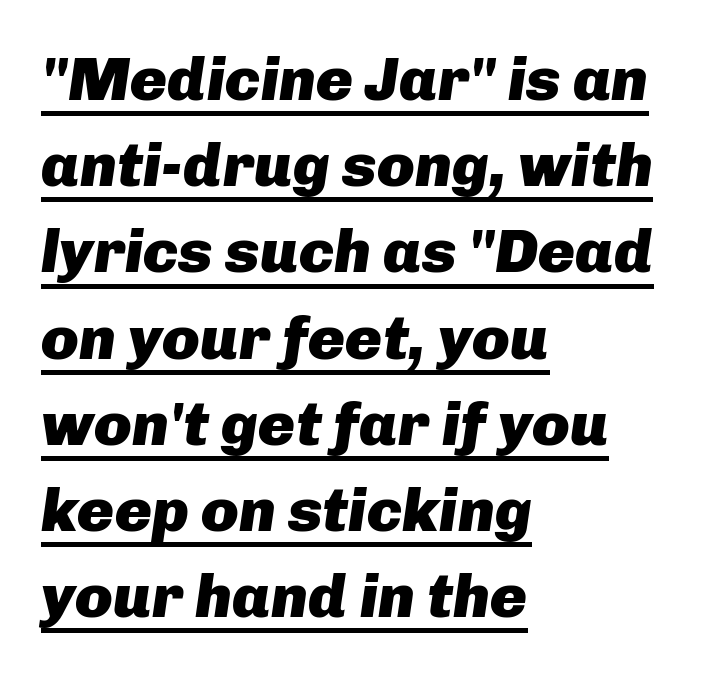
Q: Is the text bold? A: Yes.
Q: Is the text italic (slanted)? A: Yes, it leans right by about 8 degrees.
Q: Is the text underlined? A: Yes.
Q: How is the paragraph aligned? A: Left-aligned.
Q: Is the spacing between letters normal or unusually wide? A: Normal.
Q: Is the spacing between lines tight, normal or loose? A: Normal.
Q: Width (condensed, normal, or wide)? A: Normal.
Q: Stroke contrast? A: Low.
Q: x-height? A: Medium.
Q: Monospaced? A: No.
